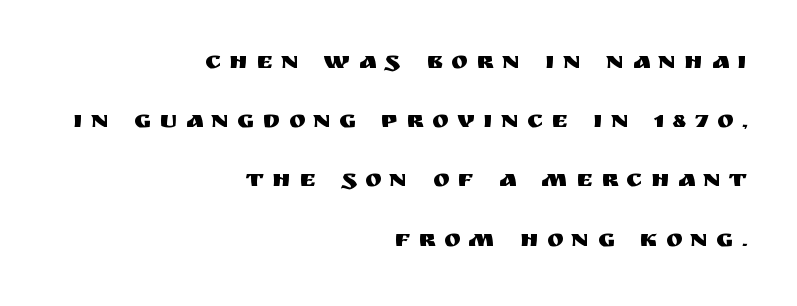
{"italic": "no", "underline": "no", "align": "right", "line_spacing": "loose", "line_spacing_ratio": 2.37, "letter_spacing": "wide", "letter_spacing_em": 0.33, "glyph_px": 25}
